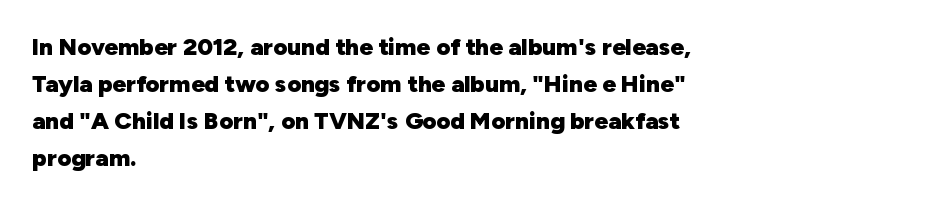
These lines sit exactly where default settings would place them. Descenders are the only things crossing below the line. As a designer I'd log this as weight 700, bold. Where is the straight margin? On the left. The axis of the letterforms is exactly vertical. No extra tracking has been applied to these lines.
